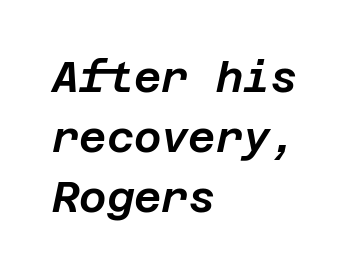
The image shows 42 px text type, italic (leaning right); set left-aligned, normal line spacing (1.43x), normal letter spacing, not underlined; low stroke contrast and a large x-height.
